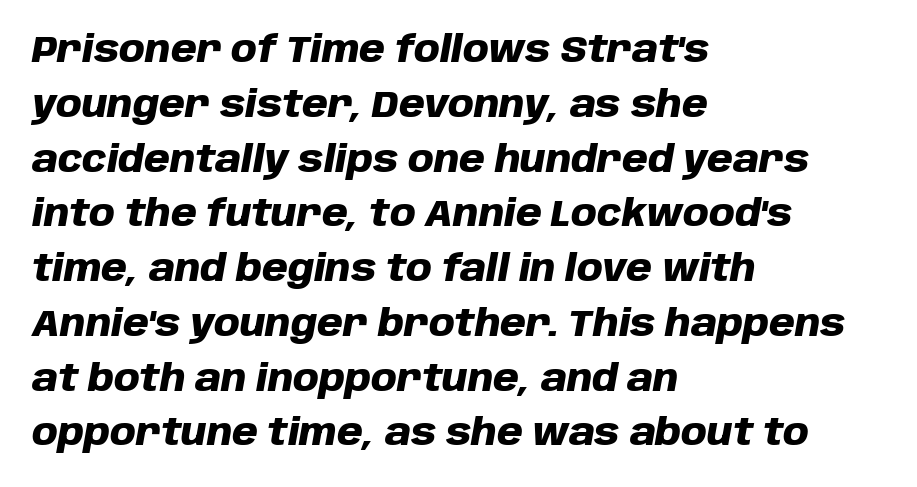
The image shows 37 px heavy type, italic (leaning right); set left-aligned, normal line spacing (1.48x), normal letter spacing, not underlined; low stroke contrast and a large x-height.
